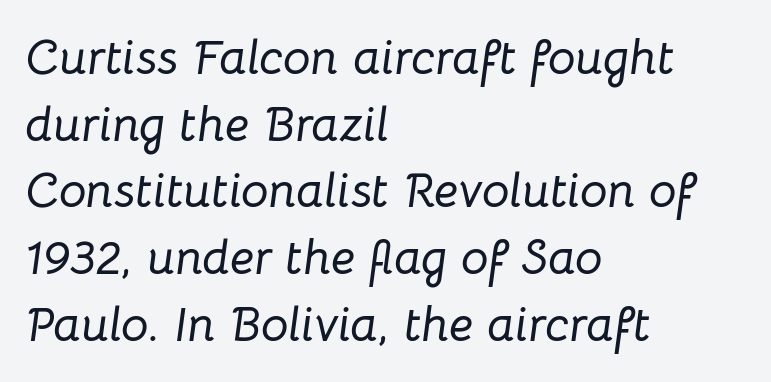
{"italic": "yes", "lean": "right", "slant_degrees": 8, "width": "normal", "stroke_contrast": "low", "x_height": "medium", "monospaced": "no", "underline": "no", "align": "left", "line_spacing": "normal", "line_spacing_ratio": 1.36, "letter_spacing": "normal", "letter_spacing_em": 0.0, "glyph_px": 49}
